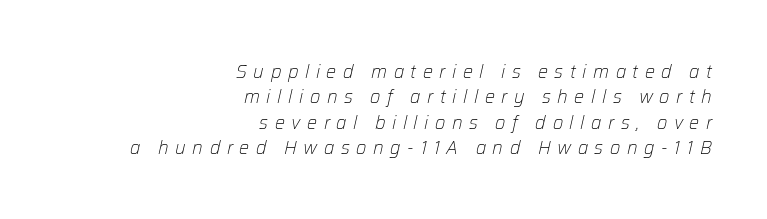
Glance below the letters and you will spot only blank space. Is the block centered? No — it sits flush against the right margin. You can tell it's italic because the verticals aren't actually vertical. Leading: standard.
